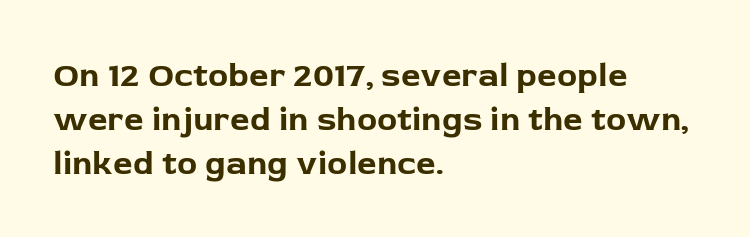
Is the letter spacing exaggerated? No — it looks like the ordinary default. Has an underline been added? It has not. This is heavy type, rendered in bold. Every stem runs plumb, perpendicular to the baseline.
